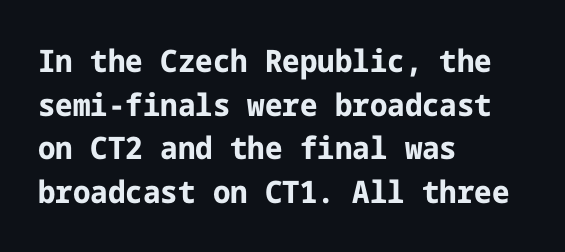
The image shows 31 px bold sans-serif type, upright; set left-aligned, normal line spacing (1.41x), normal letter spacing, not underlined; low stroke contrast and a medium x-height.
